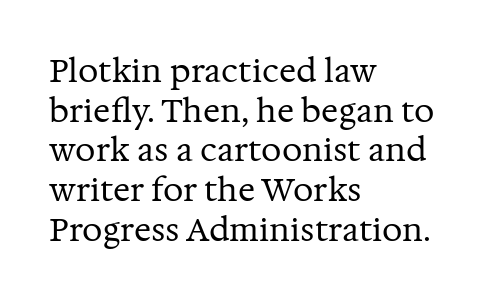
Q: Is the text bold? A: No.
Q: Is the text italic (slanted)? A: No, it is upright.
Q: Is the typeface a serif or a sans-serif typeface? A: Serif.
Q: Is the text underlined? A: No.
Q: How is the paragraph aligned? A: Left-aligned.
Q: Is the spacing between letters normal or unusually wide? A: Normal.
Q: Width (condensed, normal, or wide)? A: Normal.
Q: Stroke contrast? A: Medium.
Q: x-height? A: Medium.
Q: Monospaced? A: No.
